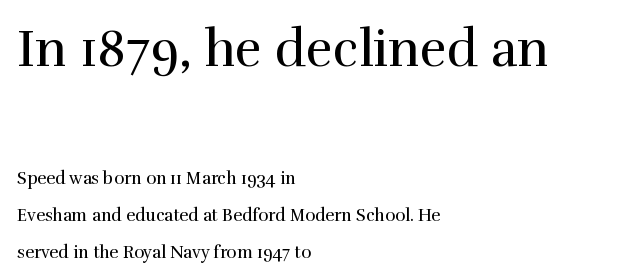
Q: Is the text bold? A: No.
Q: Is the text italic (slanted)? A: No, it is upright.
Q: Is the typeface a serif or a sans-serif typeface? A: Serif.
Q: Is the text underlined? A: No.
Q: How is the paragraph aligned? A: Left-aligned.
Q: Is the spacing between letters normal or unusually wide? A: Normal.
Q: Is the spacing between lines tight, normal or loose? A: Loose.
Q: Which block of text is set in a larger size, the first (top) or the second (bottom)? A: The first (top) one.
Q: Width (condensed, normal, or wide)? A: Normal.
Q: x-height? A: Medium.
Q: Monospaced? A: No.
